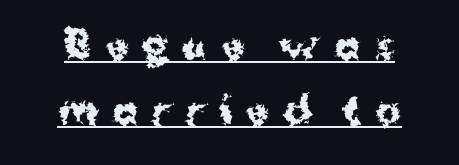
Varying glyph widths throughout — classic text-font behaviour. Italic: no, the glyphs are upright roman. The designer went with a sans here, leaving each stem footless. Each line of the rendering has a horizontal stroke beneath the glyphs. Display-style spreading of the glyphs; the letterfit is very open. Weight: bold.
